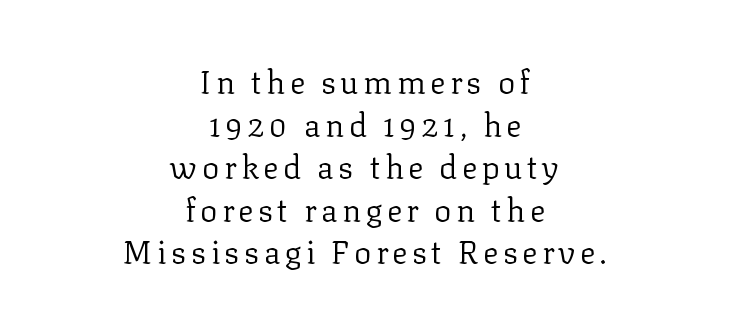
The image shows 32 px regular-weight serif type, upright; set centered, normal line spacing (1.33x), not underlined; low stroke contrast and a medium x-height.
